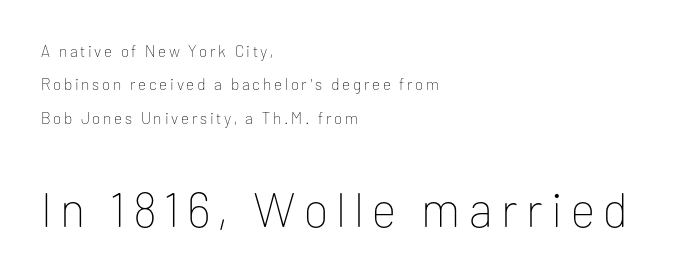
{"serif": "no", "italic": "no", "bold": "no", "weight": "thin", "width": "normal", "stroke_contrast": "low", "x_height": "medium", "monospaced": "no", "underline": "no", "align": "left", "line_spacing": "loose", "line_spacing_ratio": 2.08, "larger_block": "second", "size_ratio": 3.0, "glyph_px": 48}
